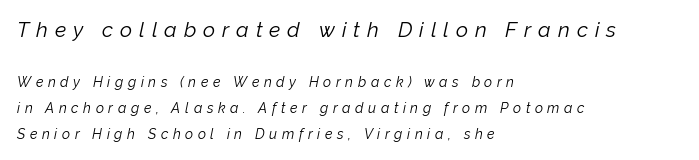
Q: Is the text bold? A: No.
Q: Is the text italic (slanted)? A: Yes, it leans right by about 12 degrees.
Q: Is the text underlined? A: No.
Q: How is the paragraph aligned? A: Left-aligned.
Q: Is the spacing between letters normal or unusually wide? A: Unusually wide.
Q: Which block of text is set in a larger size, the first (top) or the second (bottom)? A: The first (top) one.
